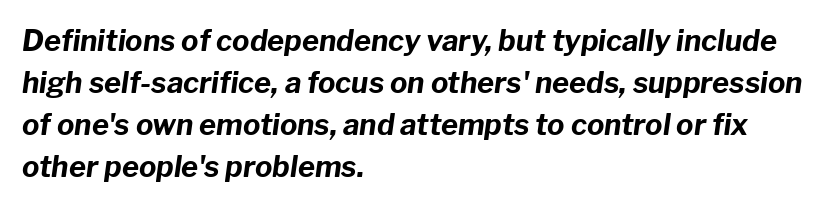
{"italic": "yes", "lean": "right", "slant_degrees": 8, "bold": "yes", "weight": "bold", "width": "normal", "stroke_contrast": "low", "x_height": "medium", "monospaced": "no", "underline": "no", "align": "left", "line_spacing": "normal", "line_spacing_ratio": 1.45, "letter_spacing": "normal", "letter_spacing_em": 0.0, "glyph_px": 29}
